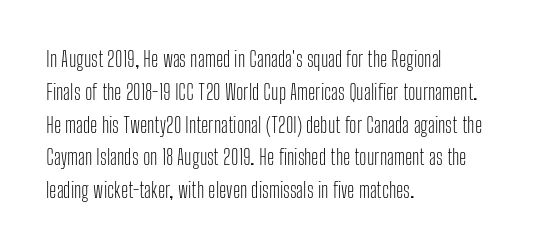
Q: Is the text bold? A: No.
Q: Is the text italic (slanted)? A: No, it is upright.
Q: Is the text underlined? A: No.
Q: How is the paragraph aligned? A: Left-aligned.
Q: Is the spacing between letters normal or unusually wide? A: Normal.
Q: Is the spacing between lines tight, normal or loose? A: Normal.
